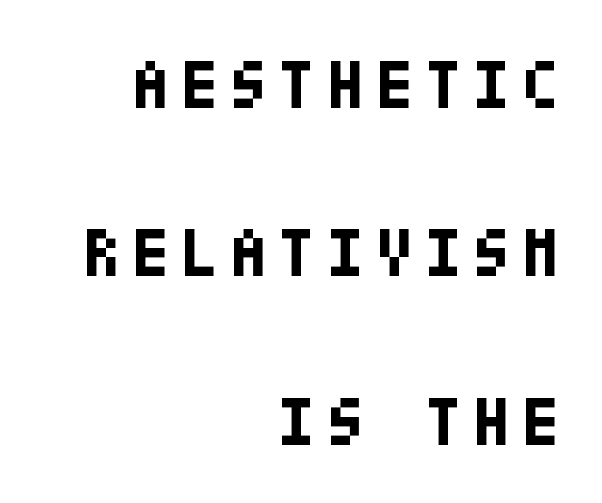
The image shows 69 px bold, condensed sans-serif type, upright; set right-aligned, loose line spacing (2.44x), not underlined; low stroke contrast and a large x-height.
